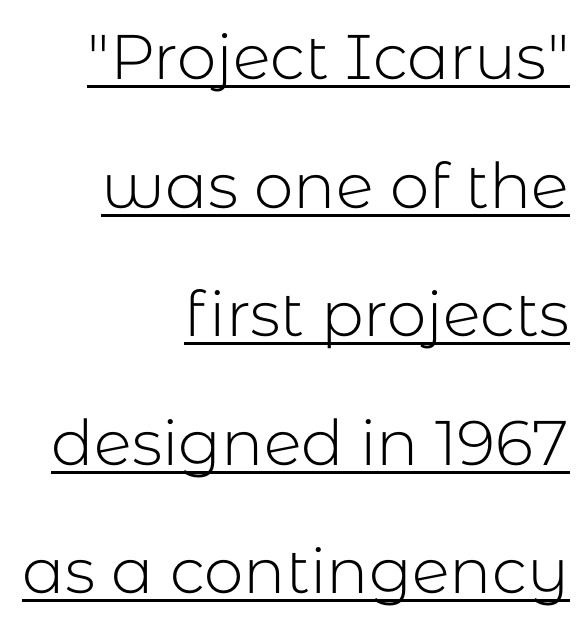
{"serif": "no", "italic": "no", "bold": "no", "weight": "light", "width": "normal", "stroke_contrast": "low", "x_height": "medium", "monospaced": "no", "underline": "yes", "align": "right", "line_spacing": "loose", "line_spacing_ratio": 2.04, "letter_spacing": "normal", "letter_spacing_em": 0.0, "glyph_px": 63}
